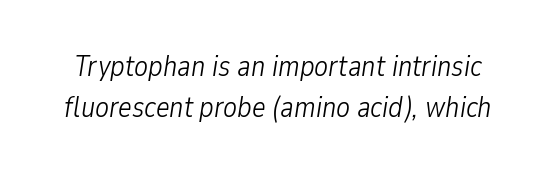
Notice how descenders clear the ascenders below comfortably — that's standard leading. The passage shown leans; its letterforms are oblique. These lines are rendered in a variable-pitch font. Descender tails drop into unmarked territory. The passage shown has conventional tracking throughout. Heft: none added — not bold.
